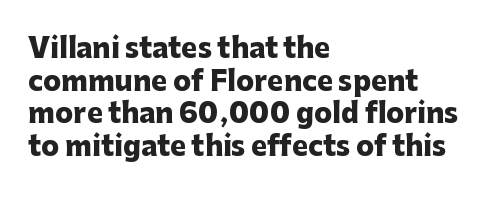
The glyphs are unaccompanied by any horizontal stroke below them. The passage shown is emphatically bold. The lettering holds an erect, upright posture throughout. Here the glyphs are tracked normally, forming tight word shapes.
